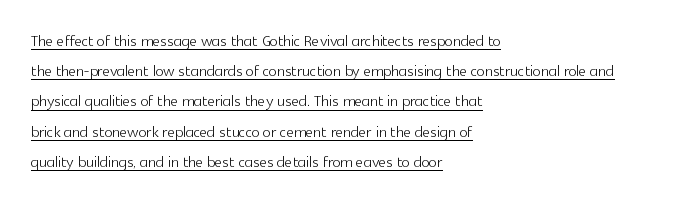
The image shows 21 px text type, upright; set left-aligned, normal line spacing (1.44x), normal letter spacing, underlined.
